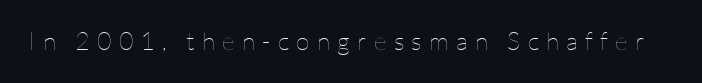
{"italic": "no", "bold": "no", "underline": "no", "letter_spacing": "wide", "letter_spacing_em": 0.29, "glyph_px": 25}
